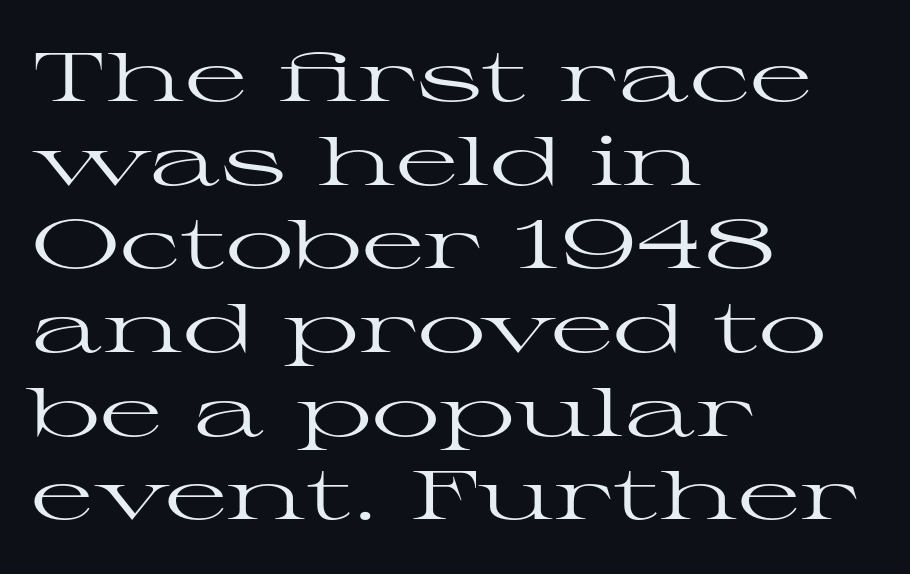
Proportional: the letters do not fall into vertical columns. Short and long lines alike share a common starting point at left. These lines keep a tight, regular rhythm from letter to letter. Each row of text sits above clean, open space.
